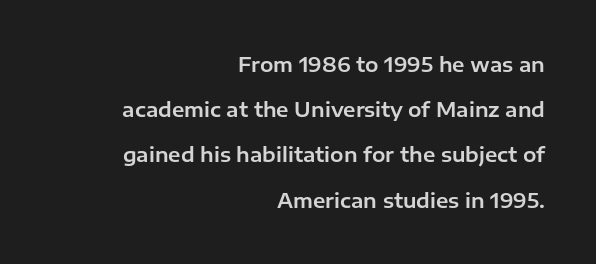
{"italic": "no", "underline": "no", "align": "right", "line_spacing": "loose", "line_spacing_ratio": 2.26, "letter_spacing": "normal", "letter_spacing_em": 0.0, "glyph_px": 20}
